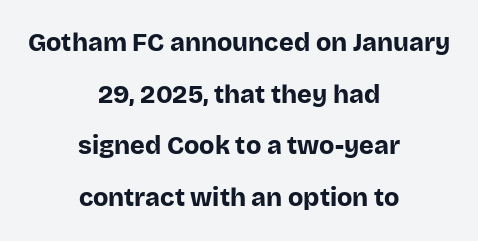
{"italic": "no", "bold": "yes", "underline": "no", "align": "center", "line_spacing": "loose", "line_spacing_ratio": 2.07, "letter_spacing": "normal", "letter_spacing_em": 0.0, "glyph_px": 25}
